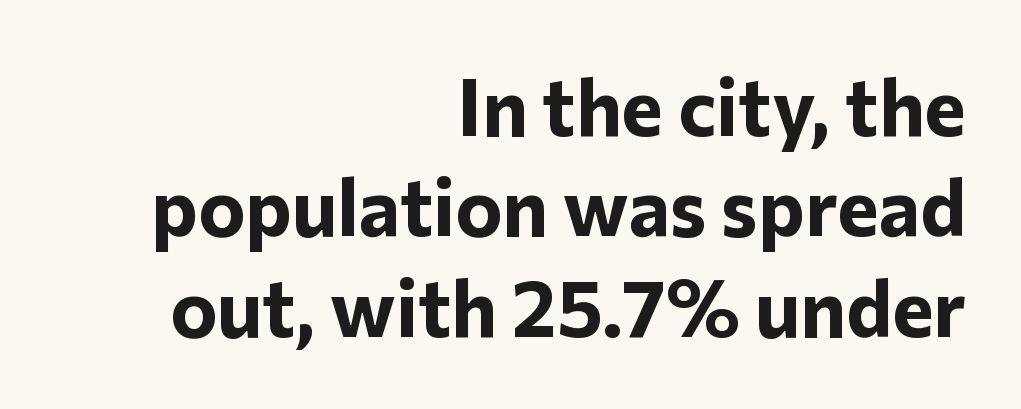
Q: Is the text bold? A: Yes.
Q: Is the text italic (slanted)? A: No, it is upright.
Q: Is the typeface a serif or a sans-serif typeface? A: Sans-serif.
Q: Is the text underlined? A: No.
Q: How is the paragraph aligned? A: Right-aligned.
Q: Is the spacing between letters normal or unusually wide? A: Normal.
Q: Is the spacing between lines tight, normal or loose? A: Normal.
Q: Width (condensed, normal, or wide)? A: Normal.
Q: Stroke contrast? A: Low.
Q: x-height? A: Medium.
Q: Monospaced? A: No.
